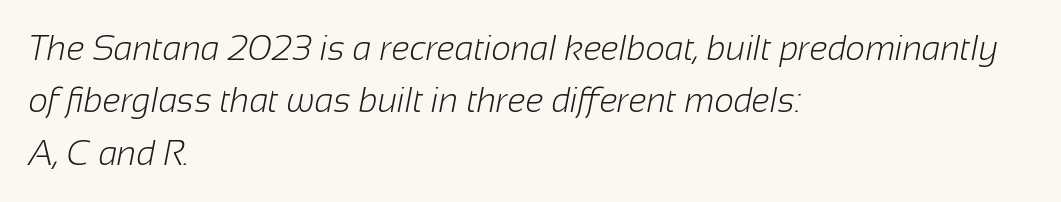
Q: Is the text bold? A: No.
Q: Is the typeface a serif or a sans-serif typeface? A: Sans-serif.
Q: Is the text underlined? A: No.
Q: How is the paragraph aligned? A: Left-aligned.
Q: Is the spacing between letters normal or unusually wide? A: Normal.
Q: Is the spacing between lines tight, normal or loose? A: Normal.
Q: Width (condensed, normal, or wide)? A: Normal.
Q: Stroke contrast? A: Low.
Q: x-height? A: Medium.
Q: Monospaced? A: No.
